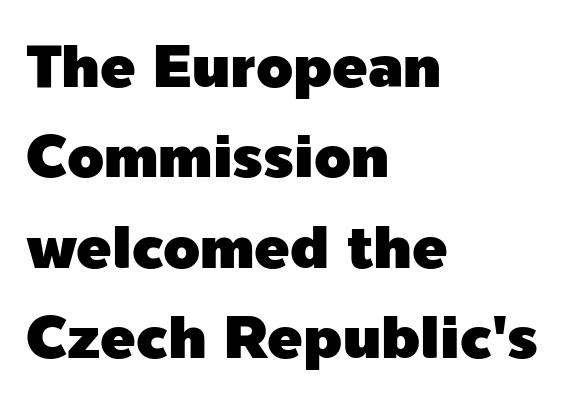
{"serif": "no", "italic": "no", "width": "normal", "x_height": "medium", "monospaced": "no", "underline": "no", "align": "left", "line_spacing": "normal", "line_spacing_ratio": 1.53, "letter_spacing": "normal", "letter_spacing_em": 0.0, "glyph_px": 59}
